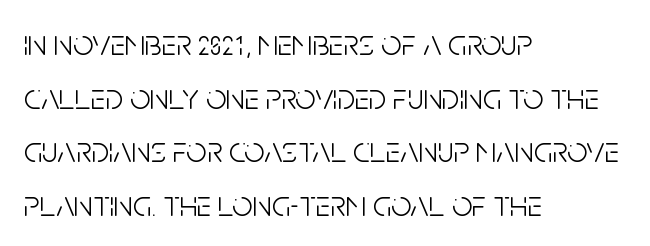
{"serif": "no", "italic": "no", "bold": "no", "weight": "light", "width": "condensed", "stroke_contrast": "low", "x_height": "large", "monospaced": "no", "underline": "no", "align": "left", "line_spacing": "normal", "line_spacing_ratio": 1.49, "letter_spacing": "normal", "letter_spacing_em": 0.0, "glyph_px": 36}
